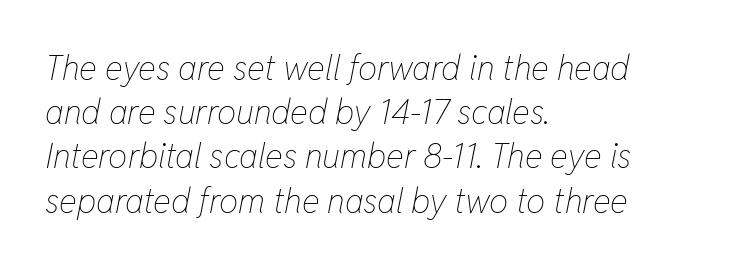
Q: Is the text bold? A: No.
Q: Is the text italic (slanted)? A: Yes, it leans right by about 11 degrees.
Q: Is the text underlined? A: No.
Q: How is the paragraph aligned? A: Left-aligned.
Q: Is the spacing between letters normal or unusually wide? A: Normal.
Q: Is the spacing between lines tight, normal or loose? A: Normal.
Q: Width (condensed, normal, or wide)? A: Condensed.
Q: Stroke contrast? A: Low.
Q: x-height? A: Medium.
Q: Monospaced? A: No.
